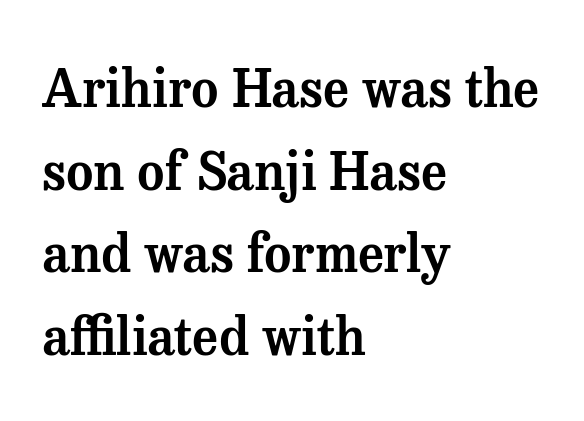
Q: Is the text italic (slanted)? A: No, it is upright.
Q: Is the typeface a serif or a sans-serif typeface? A: Serif.
Q: Is the text underlined? A: No.
Q: How is the paragraph aligned? A: Left-aligned.
Q: Is the spacing between letters normal or unusually wide? A: Normal.
Q: Is the spacing between lines tight, normal or loose? A: Normal.
Q: Width (condensed, normal, or wide)? A: Normal.
Q: Stroke contrast? A: Medium.
Q: x-height? A: Medium.
Q: Monospaced? A: No.
